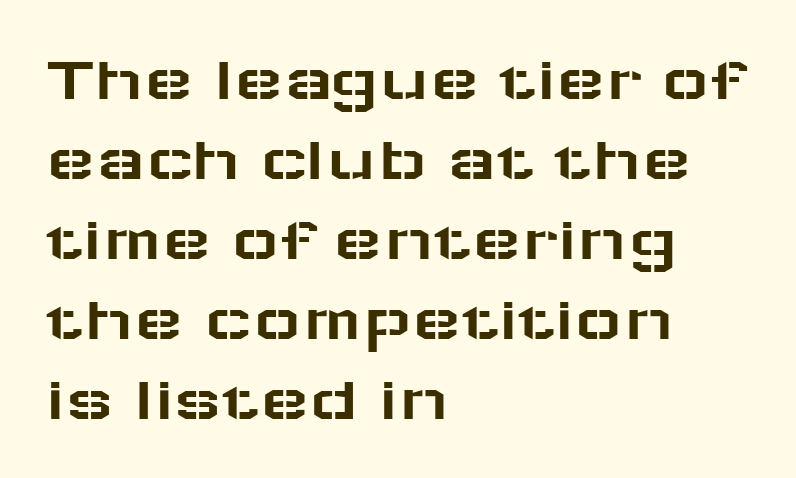
The image shows 65 px wide sans-serif type, upright; set left-aligned, line spacing 1.23x, normal letter spacing, not underlined; low stroke contrast and a medium x-height.
